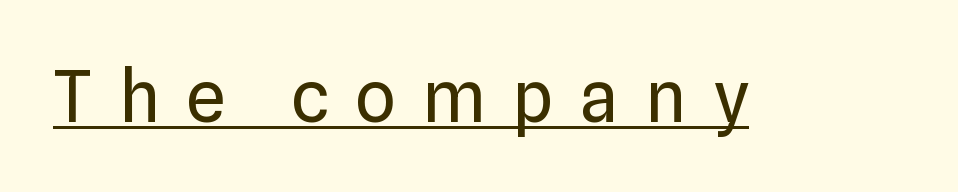
Q: Is the text bold? A: No.
Q: Is the text italic (slanted)? A: No, it is upright.
Q: Is the typeface a serif or a sans-serif typeface? A: Sans-serif.
Q: Is the text underlined? A: Yes.
Q: Is the spacing between letters normal or unusually wide? A: Unusually wide.
Q: Width (condensed, normal, or wide)? A: Normal.
Q: Stroke contrast? A: Low.
Q: x-height? A: Medium.
Q: Monospaced? A: No.
